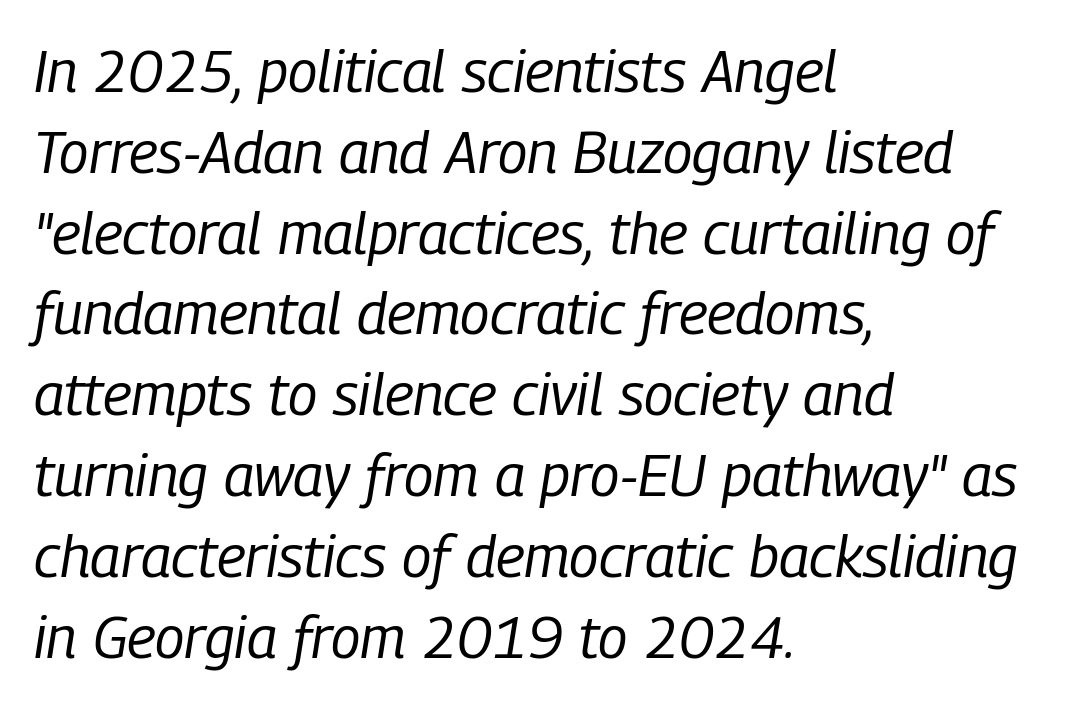
{"italic": "yes", "lean": "right", "slant_degrees": 9, "bold": "no", "weight": "regular", "width": "condensed", "stroke_contrast": "low", "x_height": "medium", "monospaced": "no", "underline": "no", "align": "left", "line_spacing": "normal", "line_spacing_ratio": 1.37, "letter_spacing": "normal", "letter_spacing_em": 0.0, "glyph_px": 59}
